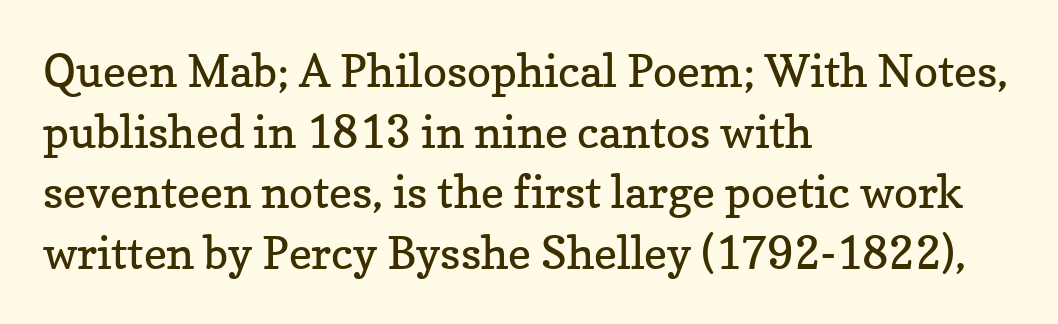
The image shows 45 px regular-weight serif type, upright; set left-aligned, normal line spacing (1.35x), normal letter spacing, not underlined; low stroke contrast and a medium x-height.
